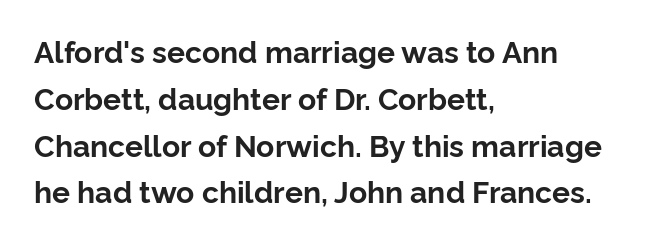
Underlining? Definitely not there. Proportional: the letters do not fall into vertical columns. Typeset ragged right — the left edge is the straight one. These lines keep a tight, regular rhythm from letter to letter. Chunky letters — that's bold for sure. The type family on display is of the sans-serif kind.
